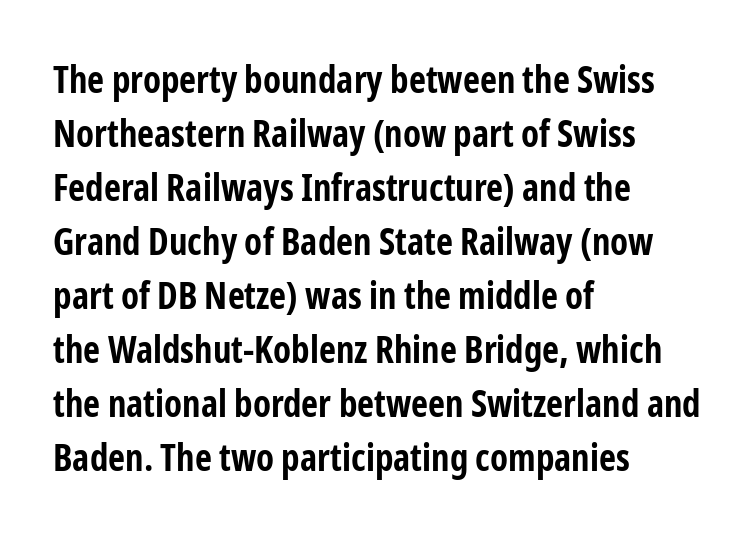
The image shows 37 px bold, condensed sans-serif type, upright; set left-aligned, normal line spacing (1.46x), normal letter spacing, not underlined; low stroke contrast and a medium x-height.
